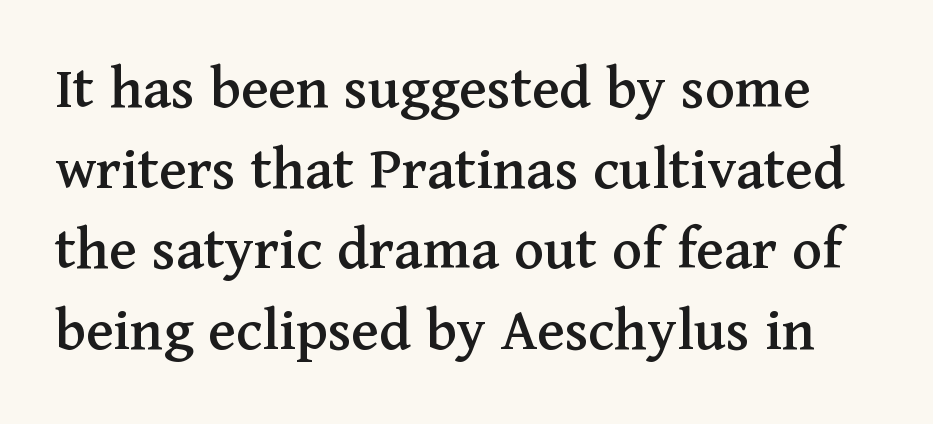
Q: Is the text italic (slanted)? A: No, it is upright.
Q: Is the typeface a serif or a sans-serif typeface? A: Serif.
Q: Is the text underlined? A: No.
Q: Is the spacing between letters normal or unusually wide? A: Normal.
Q: Is the spacing between lines tight, normal or loose? A: Normal.
Q: Width (condensed, normal, or wide)? A: Normal.
Q: Stroke contrast? A: Medium.
Q: x-height? A: Medium.
Q: Monospaced? A: No.
